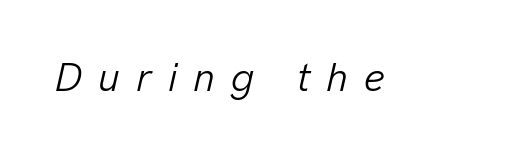
{"italic": "yes", "lean": "right", "slant_degrees": 13, "bold": "no", "weight": "light", "width": "normal", "stroke_contrast": "low", "x_height": "medium", "monospaced": "no", "underline": "no", "letter_spacing": "wide", "letter_spacing_em": 0.4, "glyph_px": 40}
